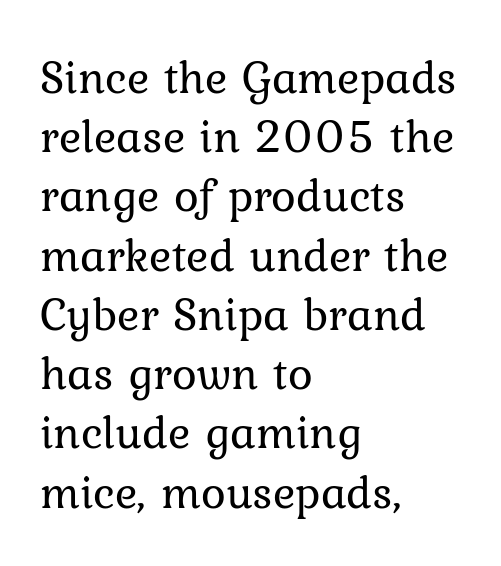
Casual observation: everything's shoved over to the left. The zone under the glyphs is completely vacant. Style check: upright. Each letter keeps its own natural width here, so spacing adapts to shape.
